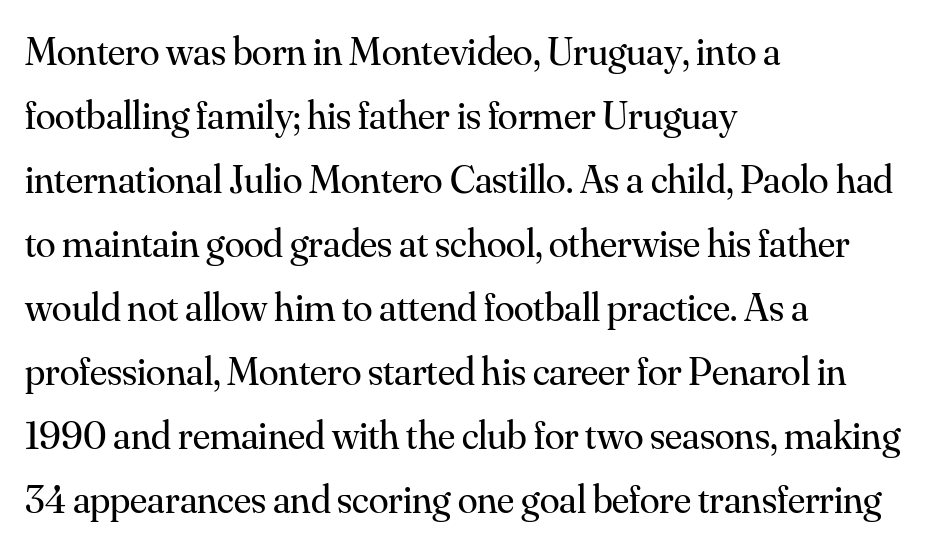
Q: Is the text bold? A: No.
Q: Is the text italic (slanted)? A: No, it is upright.
Q: Is the typeface a serif or a sans-serif typeface? A: Serif.
Q: Is the text underlined? A: No.
Q: How is the paragraph aligned? A: Left-aligned.
Q: Is the spacing between letters normal or unusually wide? A: Normal.
Q: Is the spacing between lines tight, normal or loose? A: Normal.
Q: Width (condensed, normal, or wide)? A: Normal.
Q: Stroke contrast? A: Medium.
Q: x-height? A: Small.
Q: Monospaced? A: No.
